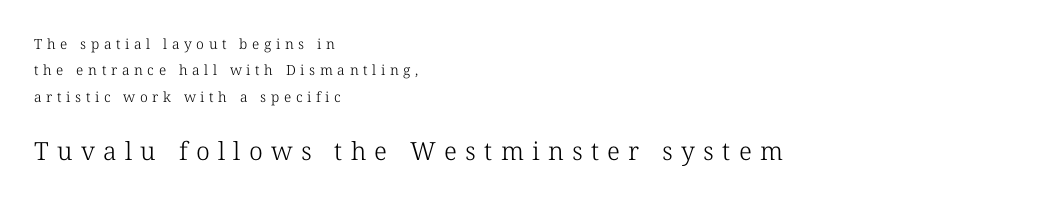
Which chunk is bigger? The second one — the bottom block dwarfs the top. In CSS terms this would be text-align: left. Short note: letters widely spaced. This is roman type, the default non-slanted kind.
